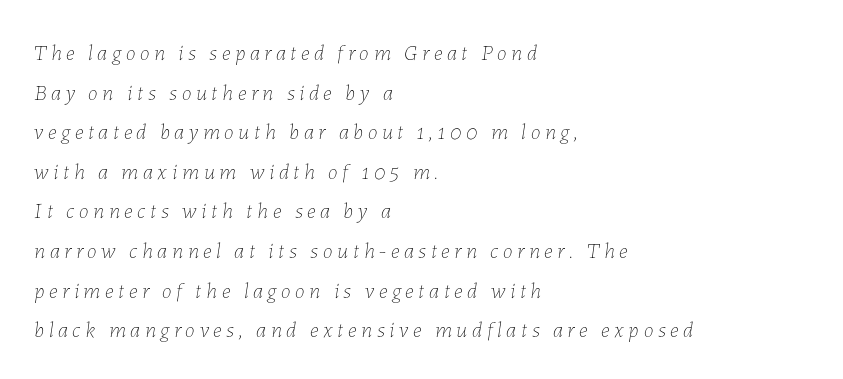
Q: Is the text bold? A: No.
Q: Is the text italic (slanted)? A: Yes, it leans right by about 7 degrees.
Q: Is the text underlined? A: No.
Q: How is the paragraph aligned? A: Left-aligned.
Q: Is the spacing between letters normal or unusually wide? A: Unusually wide.
